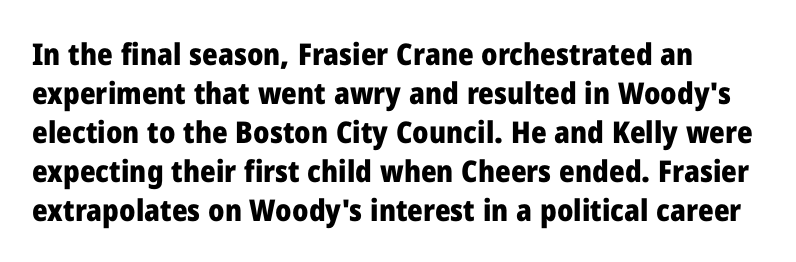
Q: Is the text bold? A: Yes.
Q: Is the text italic (slanted)? A: No, it is upright.
Q: Is the typeface a serif or a sans-serif typeface? A: Sans-serif.
Q: Is the text underlined? A: No.
Q: Is the spacing between letters normal or unusually wide? A: Normal.
Q: Is the spacing between lines tight, normal or loose? A: Normal.
Q: Width (condensed, normal, or wide)? A: Normal.
Q: Stroke contrast? A: Low.
Q: x-height? A: Medium.
Q: Monospaced? A: No.
